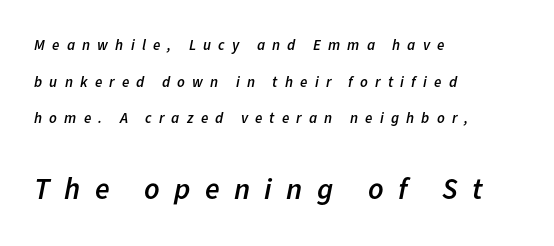
The font is running at a semibold setting, under full bold. Display-style spreading of the glyphs; the letterfit is very open. Is this a fixed-width face? No — the glyphs have proportional, varying widths. Rendered with sloped, italic letterforms.
